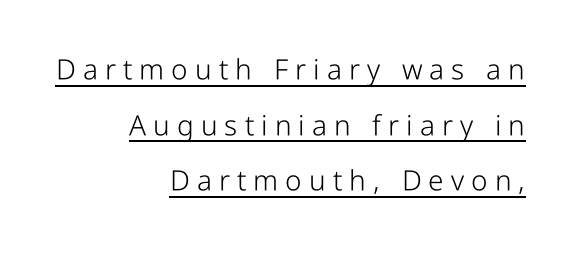
The image shows 28 px light, condensed sans-serif type, upright; set right-aligned, loose line spacing (1.99x), unusually wide letter spacing (+0.25 em), underlined; low stroke contrast and a medium x-height.
